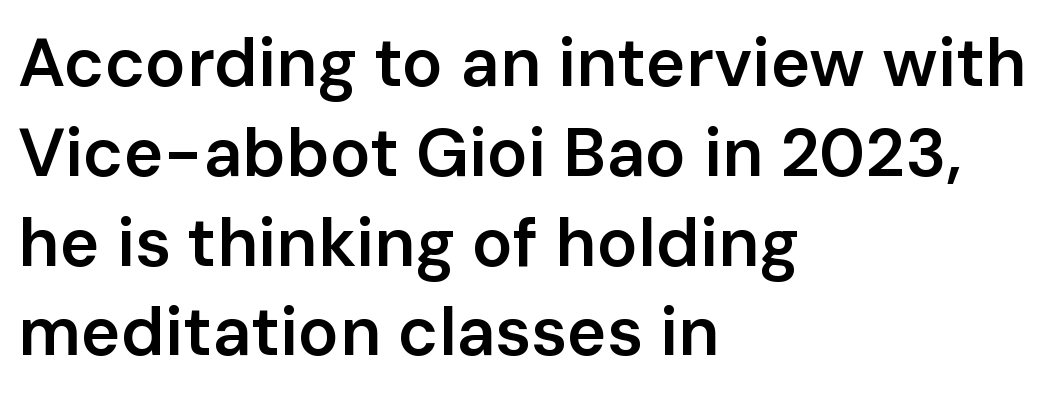
{"serif": "no", "italic": "no", "bold": "semi", "weight": "semibold", "width": "normal", "stroke_contrast": "low", "x_height": "medium", "monospaced": "no", "underline": "no", "align": "left", "line_spacing": "normal", "line_spacing_ratio": 1.32, "letter_spacing": "normal", "letter_spacing_em": 0.0, "glyph_px": 68}
